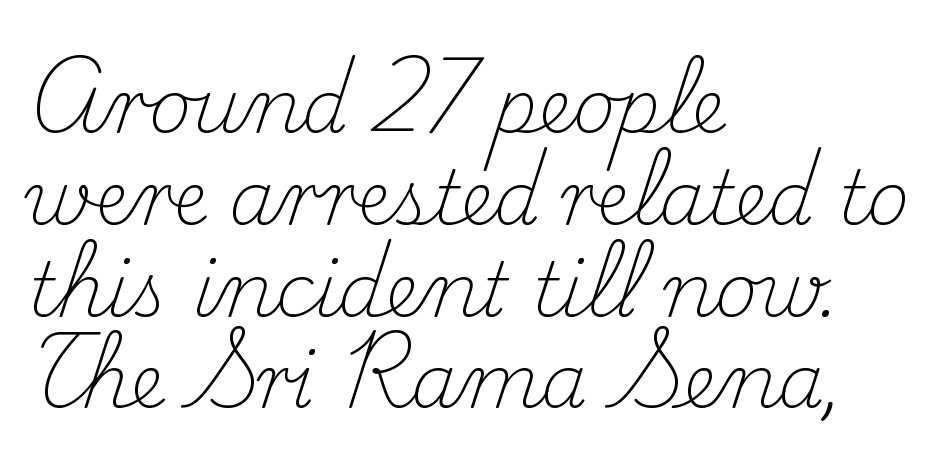
The face used here is proportionally spaced, like ordinary book or web type. This sample uses a serif face. Teacher's note: observe the even left margin — that is flush-left alignment. The letterforms sit at book weight or below. The area under the type is left untouched.
